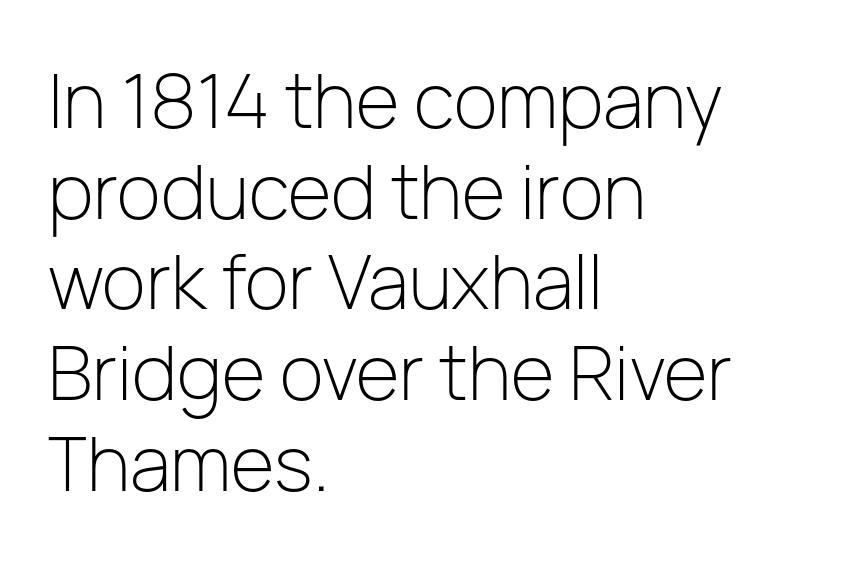
{"serif": "no", "italic": "no", "bold": "no", "weight": "light", "width": "normal", "stroke_contrast": "low", "x_height": "medium", "monospaced": "no", "underline": "no", "align": "left", "line_spacing_ratio": 1.21, "letter_spacing": "normal", "letter_spacing_em": 0.0, "glyph_px": 75}
